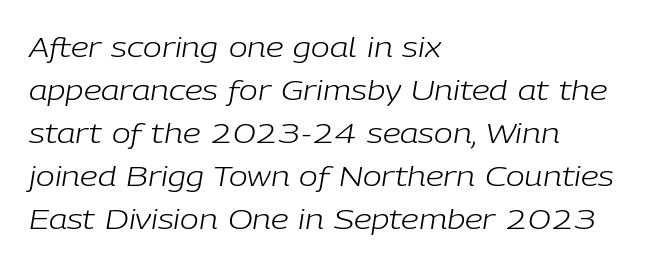
The passage is arranged the way most books set body copy — flush left. In terms of leading, this rendering sits right in the middle. The strip under each line holds only bare page. Is the type slanted? Yes — the strokes lean at a clear angle.
